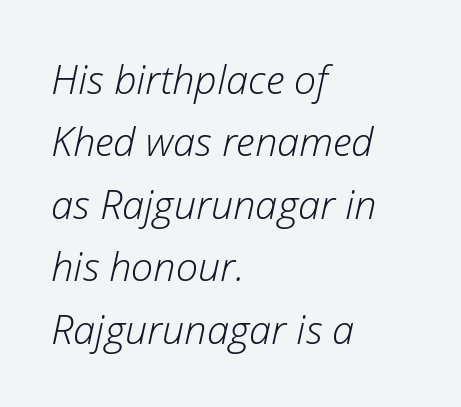
{"italic": "yes", "lean": "right", "slant_degrees": 12, "bold": "no", "weight": "light", "width": "normal", "stroke_contrast": "low", "x_height": "medium", "monospaced": "no", "underline": "no", "align": "left", "line_spacing": "normal", "line_spacing_ratio": 1.56, "letter_spacing": "normal", "letter_spacing_em": 0.0, "glyph_px": 40}
